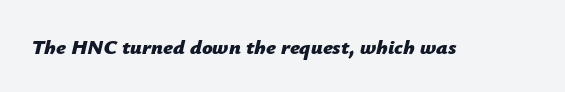
{"italic": "yes", "lean": "right", "slant_degrees": 12, "bold": "yes", "underline": "no", "letter_spacing": "normal", "letter_spacing_em": 0.0, "glyph_px": 21}
